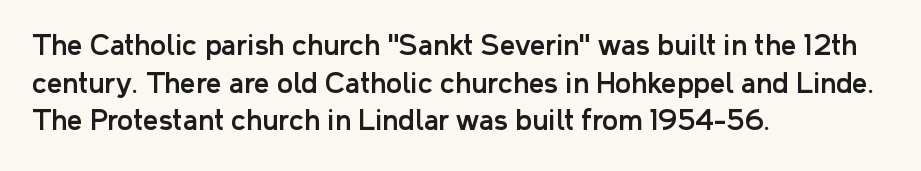
Plain, unruled lines of type. The lines in this sample share a left origin and differ only in where they stop. The specimen reads as upright at a glance. Letter spacing: default. If you measured baseline to baseline, you'd find a middling distance.
